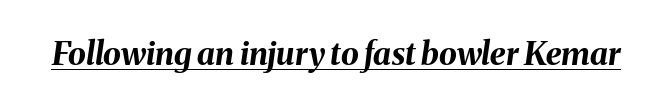
{"italic": "yes", "lean": "right", "slant_degrees": 8, "bold": "yes", "weight": "bold", "width": "normal", "stroke_contrast": "medium", "x_height": "medium", "monospaced": "no", "underline": "yes", "letter_spacing": "normal", "letter_spacing_em": 0.0, "glyph_px": 32}
